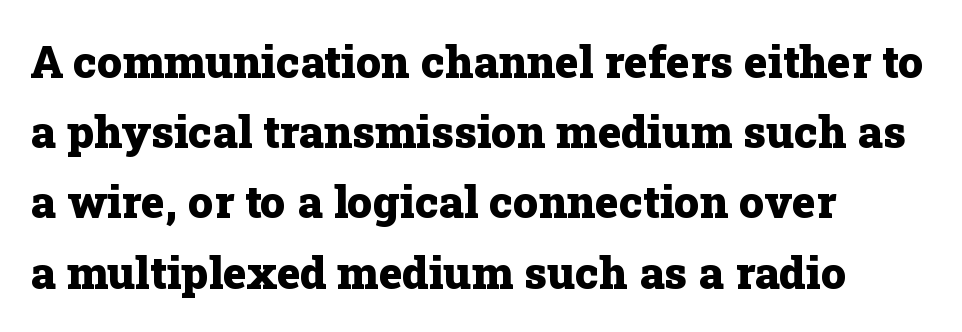
Q: Is the text bold? A: Yes.
Q: Is the text italic (slanted)? A: No, it is upright.
Q: Is the typeface a serif or a sans-serif typeface? A: Serif.
Q: Is the text underlined? A: No.
Q: How is the paragraph aligned? A: Left-aligned.
Q: Is the spacing between letters normal or unusually wide? A: Normal.
Q: Is the spacing between lines tight, normal or loose? A: Normal.
Q: Width (condensed, normal, or wide)? A: Normal.
Q: Stroke contrast? A: Low.
Q: x-height? A: Medium.
Q: Monospaced? A: No.
